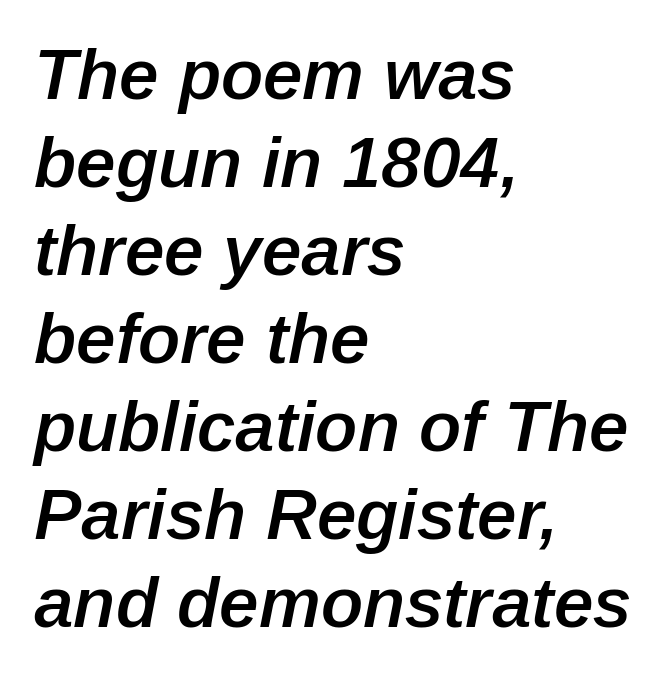
{"italic": "yes", "lean": "right", "slant_degrees": 12, "bold": "semi", "weight": "semibold", "width": "normal", "stroke_contrast": "low", "x_height": "medium", "monospaced": "no", "underline": "no", "align": "left", "line_spacing_ratio": 1.24, "letter_spacing": "normal", "letter_spacing_em": 0.0, "glyph_px": 71}
